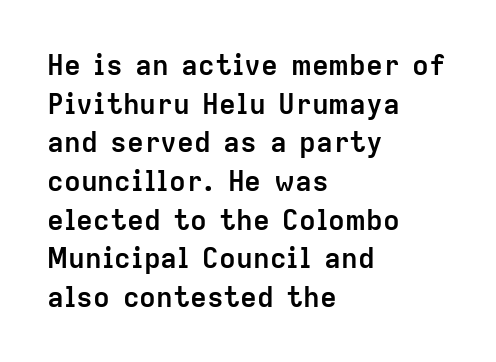
{"serif": "no", "italic": "no", "bold": "yes", "weight": "semibold", "width": "normal", "stroke_contrast": "low", "x_height": "medium", "monospaced": "no", "underline": "no", "align": "left", "line_spacing": "normal", "line_spacing_ratio": 1.38, "letter_spacing": "normal", "letter_spacing_em": 0.0, "glyph_px": 28}
